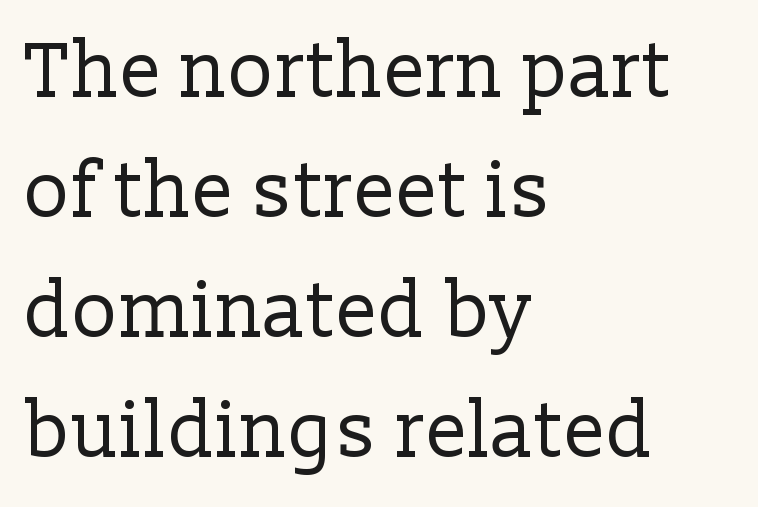
The image shows 78 px regular-weight serif type, upright; set left-aligned, normal line spacing (1.54x), normal letter spacing, not underlined; low stroke contrast and a medium x-height.
